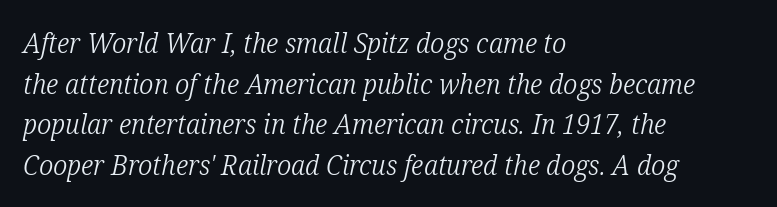
{"serif": "yes", "italic": "yes", "lean": "right", "slant_degrees": 12, "bold": "no", "weight": "light", "width": "condensed", "stroke_contrast": "low", "x_height": "medium", "monospaced": "no", "underline": "no", "align": "left", "line_spacing": "normal", "line_spacing_ratio": 1.45, "letter_spacing": "normal", "letter_spacing_em": 0.0, "glyph_px": 28}
